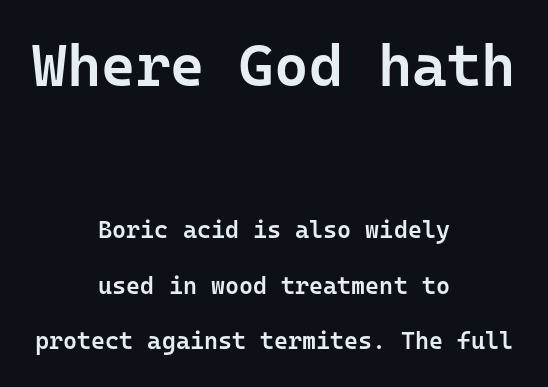
Q: Is the text bold? A: Semi-bold.
Q: Is the text italic (slanted)? A: No, it is upright.
Q: Is the typeface a serif or a sans-serif typeface? A: Sans-serif.
Q: Is the text underlined? A: No.
Q: How is the paragraph aligned? A: Centered.
Q: Is the spacing between letters normal or unusually wide? A: Normal.
Q: Is the spacing between lines tight, normal or loose? A: Loose.
Q: Which block of text is set in a larger size, the first (top) or the second (bottom)? A: The first (top) one.
Q: Width (condensed, normal, or wide)? A: Normal.
Q: Stroke contrast? A: Low.
Q: x-height? A: Medium.
Q: Monospaced? A: Yes.
